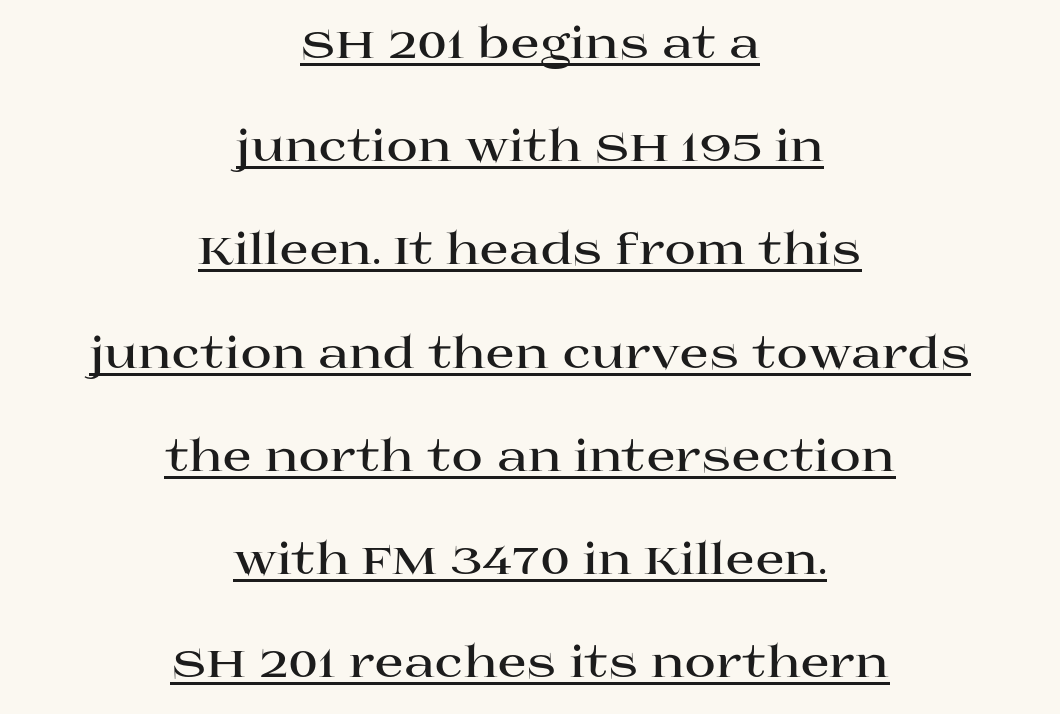
The image shows 43 px bold, wide serif type, upright; set centered, loose line spacing (2.4x), normal letter spacing, underlined; high stroke contrast and a large x-height.
